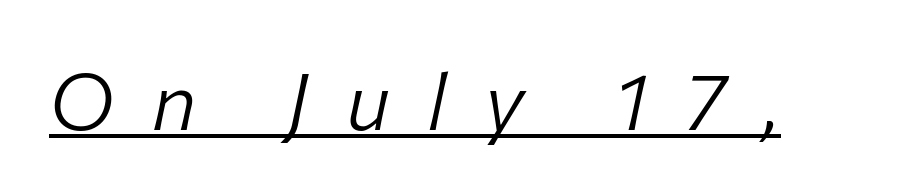
The image shows 79 px light type, italic (leaning right); set unusually wide letter spacing (+0.47 em), underlined; low stroke contrast and a medium x-height.
